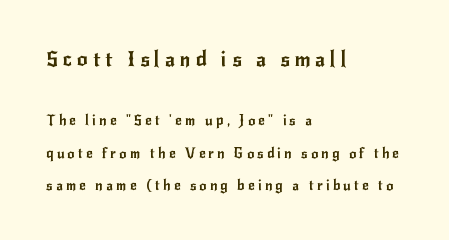
It's the straight-up-and-down kind of type. Has an underline been added? It has not. These lines are set flush left with a ragged right edge. Baseline-to-baseline distance is far greater than the letter height. Letter spacing: wide.
